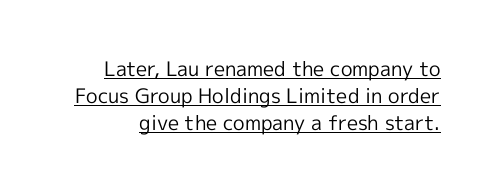
Q: Is the text bold? A: No.
Q: Is the text italic (slanted)? A: No, it is upright.
Q: Is the text underlined? A: Yes.
Q: Is the spacing between letters normal or unusually wide? A: Normal.
Q: Is the spacing between lines tight, normal or loose? A: Normal.
